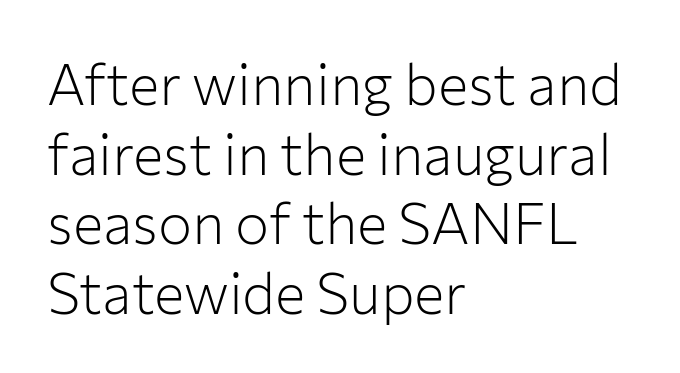
{"serif": "no", "italic": "no", "bold": "no", "weight": "light", "width": "normal", "stroke_contrast": "low", "x_height": "medium", "monospaced": "no", "underline": "no", "align": "left", "line_spacing_ratio": 1.22, "letter_spacing": "normal", "letter_spacing_em": 0.0, "glyph_px": 57}
